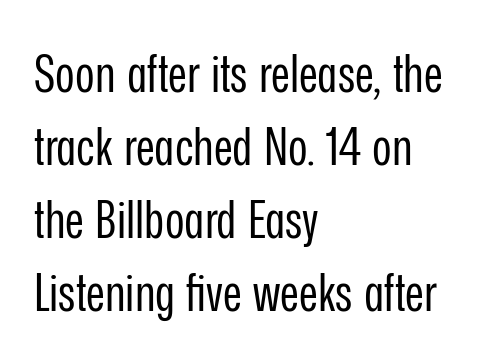
Q: Is the text bold? A: No.
Q: Is the text italic (slanted)? A: No, it is upright.
Q: Is the typeface a serif or a sans-serif typeface? A: Sans-serif.
Q: Is the text underlined? A: No.
Q: How is the paragraph aligned? A: Left-aligned.
Q: Is the spacing between letters normal or unusually wide? A: Normal.
Q: Is the spacing between lines tight, normal or loose? A: Normal.
Q: Width (condensed, normal, or wide)? A: Condensed.
Q: Stroke contrast? A: Low.
Q: x-height? A: Medium.
Q: Monospaced? A: No.
